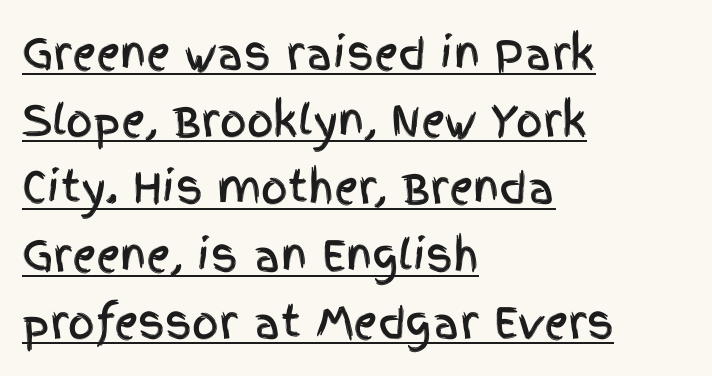
Casual observation: everything's shoved over to the left. The text was rendered using a sans face with plain stroke endings. Think of a printed novel: that variable character pitch is what you see here. These characters rest on top of a visible drawn line. What's the leading like? Ordinary, nothing unusual.
